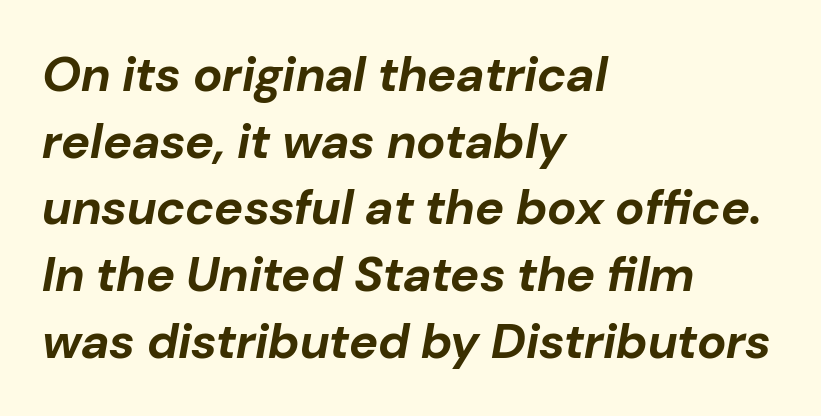
You can tell it's italic because the verticals aren't actually vertical. Inter-character spacing is left at the font's built-in metrics. Note the varied advance widths — an 'i' is clearly narrower than an 'm'. The setting favours the left margin, as ordinary paragraphs usually do. The string is rendered with underlining switched off. A full-strength bold gives these letters their thick strokes.
